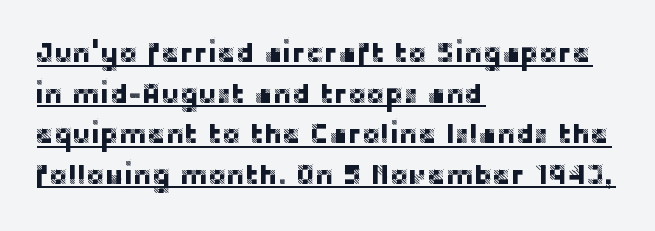
{"serif": "no", "italic": "no", "width": "normal", "stroke_contrast": "low", "x_height": "large", "monospaced": "no", "underline": "yes", "align": "left", "line_spacing": "normal", "line_spacing_ratio": 1.45, "letter_spacing": "normal", "letter_spacing_em": 0.0, "glyph_px": 28}
